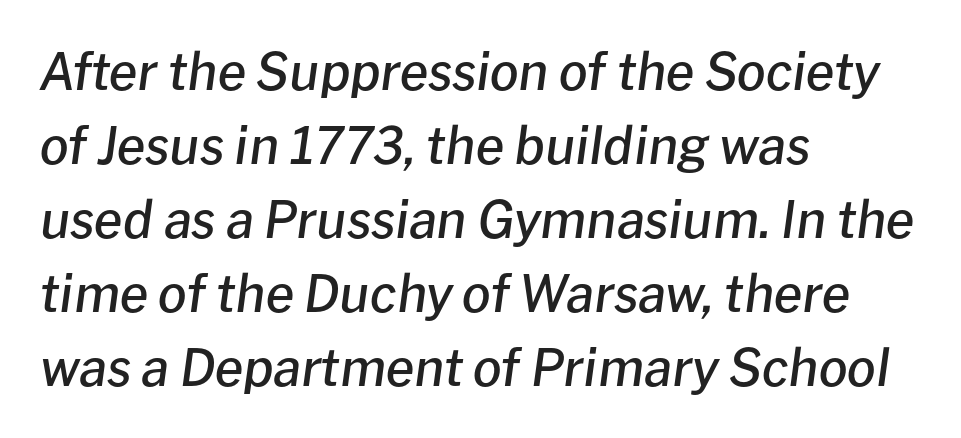
The image shows 51 px semibold type, italic (leaning right); set left-aligned, normal line spacing (1.45x), normal letter spacing, not underlined; low stroke contrast and a medium x-height.
